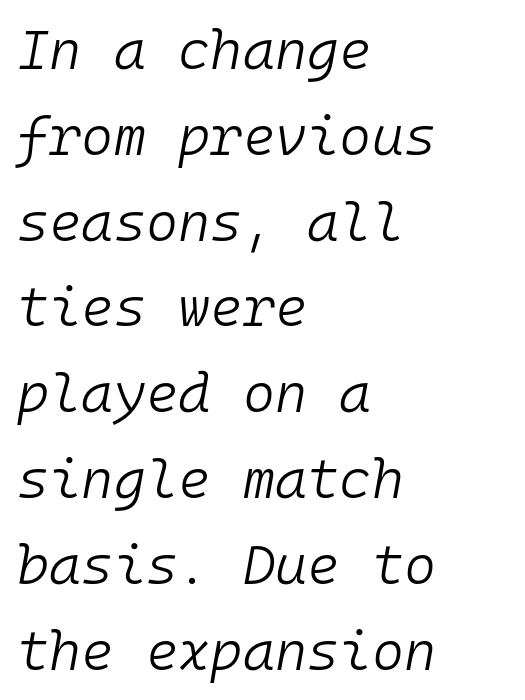
The image shows 55 px light type, italic (leaning right), monospaced; set left-aligned, normal line spacing (1.56x), normal letter spacing, not underlined; low stroke contrast and a medium x-height.
